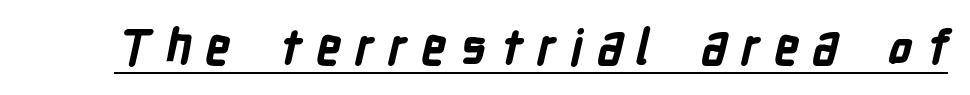
{"serif": "no", "bold": "yes", "weight": "bold", "width": "condensed", "stroke_contrast": "low", "x_height": "medium", "monospaced": "no", "underline": "yes", "letter_spacing": "wide", "letter_spacing_em": 0.29, "glyph_px": 48}
